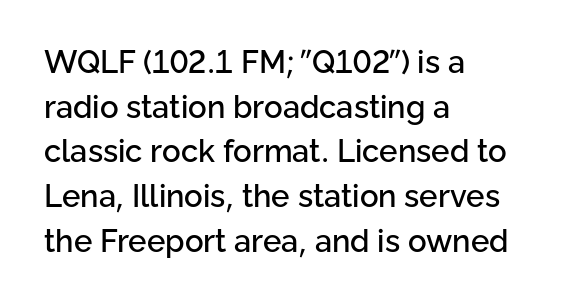
Each word holds together tightly as a unit, with standard inter-letter gaps. The face used here is proportionally spaced, like ordinary book or web type. The typesetter chose a ragged-right arrangement here. The designer left line spacing at the default. Type without underlining.
